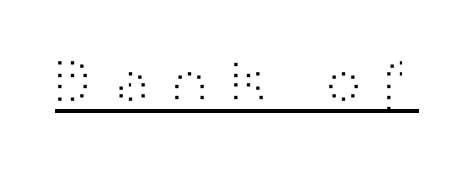
{"serif": "no", "italic": "no", "bold": "no", "weight": "light", "width": "wide", "stroke_contrast": "high", "x_height": "medium", "monospaced": "no", "underline": "yes", "letter_spacing": "wide", "letter_spacing_em": 0.22, "glyph_px": 66}
